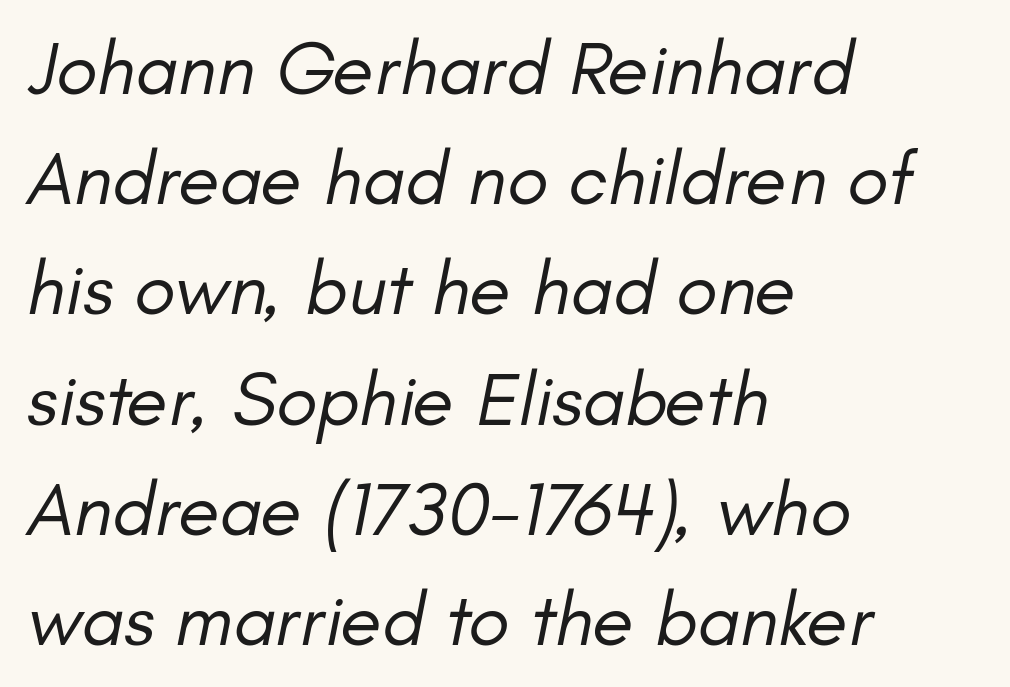
{"italic": "yes", "lean": "right", "slant_degrees": 11, "bold": "no", "weight": "regular", "width": "normal", "stroke_contrast": "low", "x_height": "small", "monospaced": "no", "underline": "no", "align": "left", "line_spacing": "normal", "line_spacing_ratio": 1.45, "letter_spacing": "normal", "letter_spacing_em": 0.0, "glyph_px": 76}
